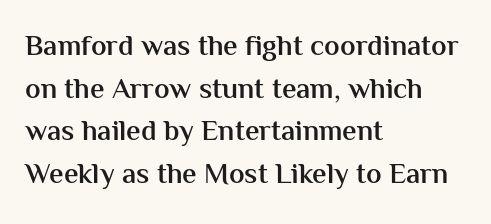
The image shows 29 px semibold sans-serif type, upright; set left-aligned, normal line spacing (1.47x), normal letter spacing, not underlined; medium stroke contrast and a medium x-height.
